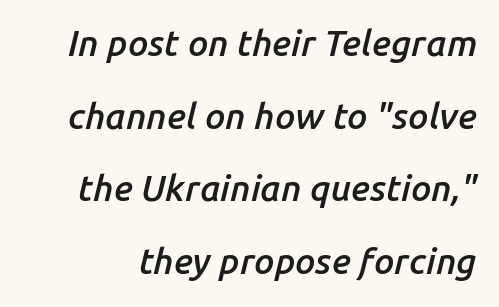
Q: Is the text bold? A: Semi-bold.
Q: Is the text italic (slanted)? A: Yes, it leans right by about 14 degrees.
Q: Is the text underlined? A: No.
Q: Is the spacing between letters normal or unusually wide? A: Normal.
Q: Is the spacing between lines tight, normal or loose? A: Loose.
Q: Width (condensed, normal, or wide)? A: Normal.
Q: Stroke contrast? A: Low.
Q: x-height? A: Medium.
Q: Monospaced? A: No.
